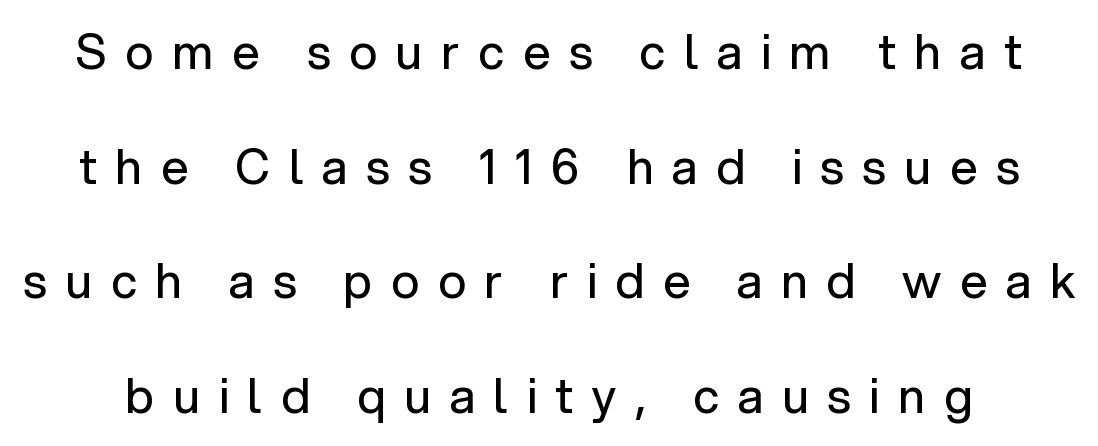
The image shows 48 px regular-weight sans-serif type, upright; set loose line spacing (2.39x), unusually wide letter spacing (+0.39 em), not underlined; low stroke contrast and a medium x-height.
